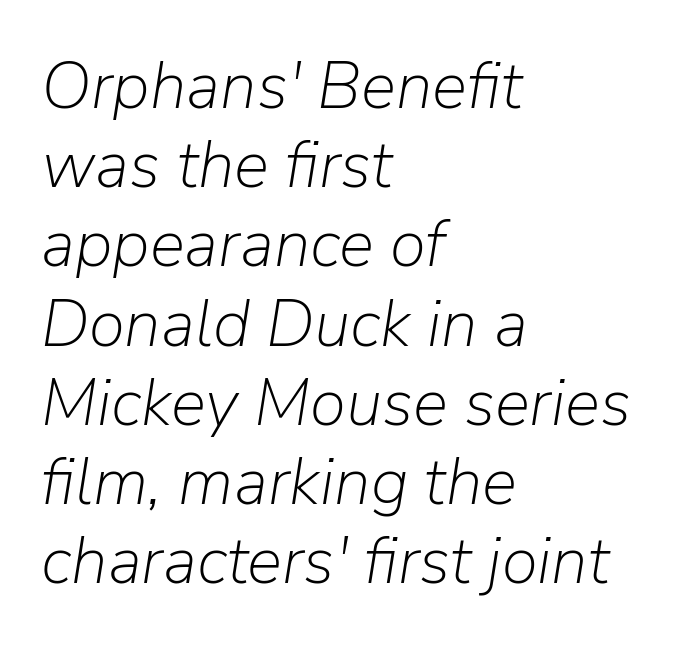
The image shows 66 px light type, italic (leaning right); set left-aligned, line spacing 1.2x, normal letter spacing, not underlined; low stroke contrast and a medium x-height.
